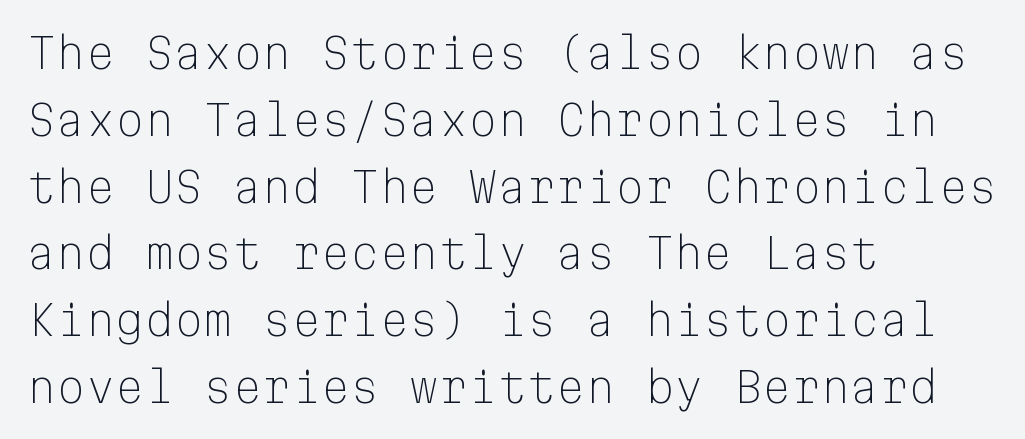
The image shows 42 px light sans-serif type, upright, monospaced; set left-aligned, normal line spacing (1.59x), normal letter spacing, not underlined; low stroke contrast and a medium x-height.
